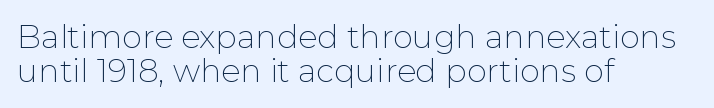
This sample is left-justified, so line endings fall wherever the words run out. Each letter keeps its own natural width here, so spacing adapts to shape. A typesetter would call this zero additional tracking. Posture: vertical. Stems and bowls with no extra thickness — not bold. Serif or sans? Sans — the stroke terminals are bare.
